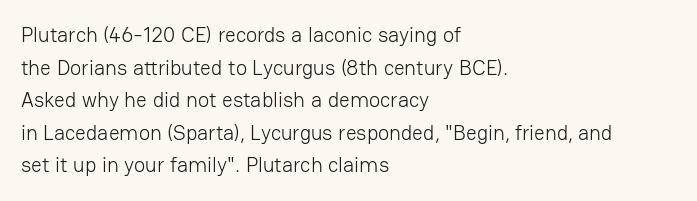
{"italic": "no", "bold": "no", "underline": "no", "align": "left", "line_spacing": "normal", "line_spacing_ratio": 1.55, "letter_spacing": "normal", "letter_spacing_em": 0.0, "glyph_px": 21}
